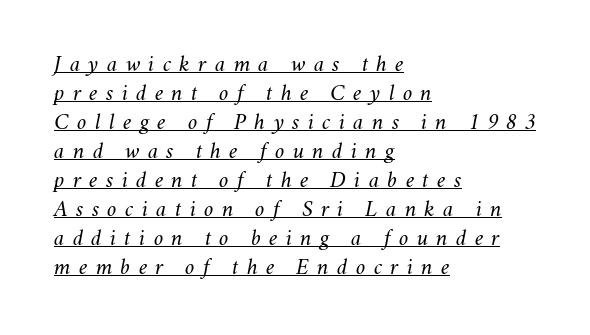
This block has exactly the height ordinary leading produces. The text carries the slant typical of an italic or oblique font. The passage is arranged the way most books set body copy — flush left. What stands out about the letter spacing? Its width — letters are far apart. Underlined type. Bold? No — there's no thickening of the strokes.
